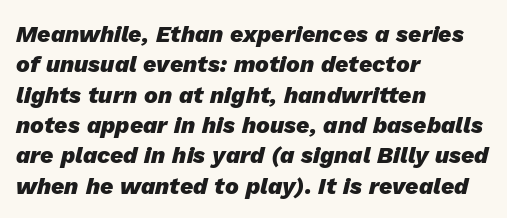
These lines keep a tight, regular rhythm from letter to letter. This is oblique type, the kind used for emphasis or titles. Each line starts at the same left margin while the right side varies. This sample keeps an unexceptional amount of space between lines.
